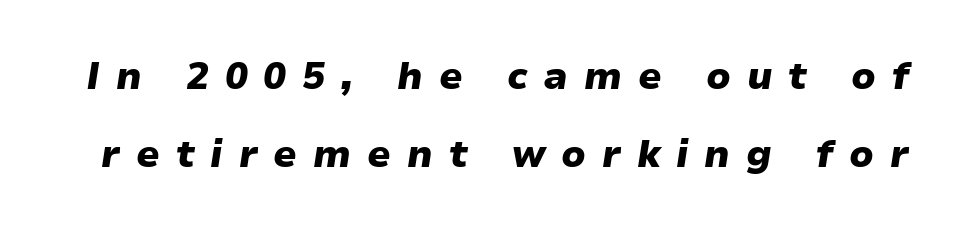
Q: Is the text bold? A: Yes.
Q: Is the text italic (slanted)? A: Yes, it leans right by about 9 degrees.
Q: Is the text underlined? A: No.
Q: Is the spacing between letters normal or unusually wide? A: Unusually wide.
Q: Is the spacing between lines tight, normal or loose? A: Loose.
Q: Width (condensed, normal, or wide)? A: Normal.
Q: Stroke contrast? A: Low.
Q: x-height? A: Medium.
Q: Monospaced? A: No.
